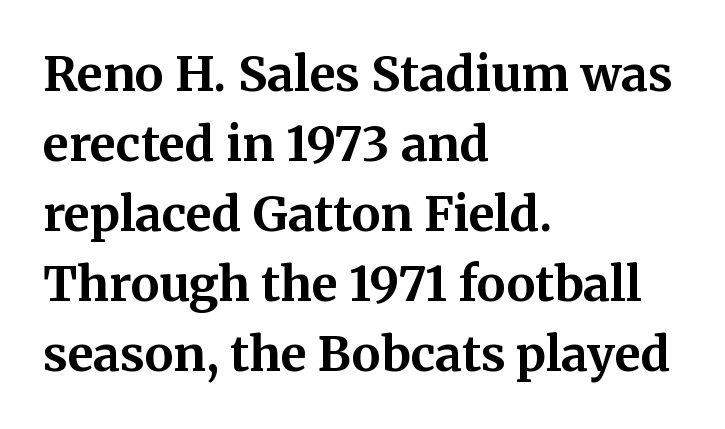
The passage shown is typed in a proportional face where columns would drift. This rendering features lettering with no underline. Ordinary non-slanted type is in use. The type is set solid horizontally, with unmodified tracking. The paragraph has a hard left edge and a soft right edge.
